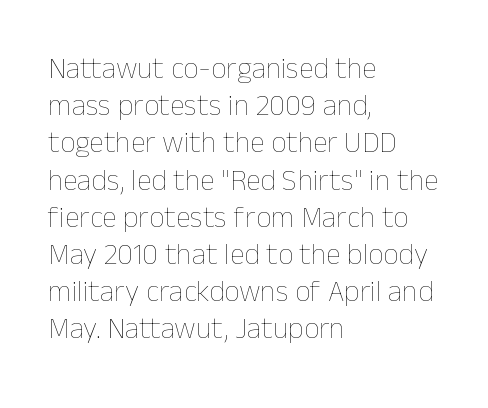
Q: Is the text bold? A: No.
Q: Is the text italic (slanted)? A: No, it is upright.
Q: Is the text underlined? A: No.
Q: How is the paragraph aligned? A: Left-aligned.
Q: Is the spacing between letters normal or unusually wide? A: Normal.
Q: Width (condensed, normal, or wide)? A: Normal.
Q: Stroke contrast? A: Low.
Q: x-height? A: Medium.
Q: Monospaced? A: No.
